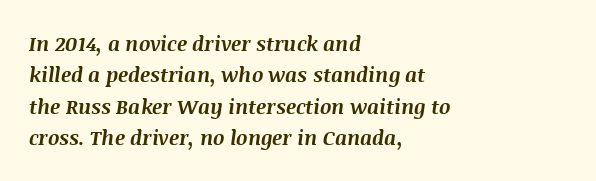
The image shows 20 px bold type, italic (leaning right); set left-aligned, normal line spacing (1.57x), normal letter spacing, not underlined.
